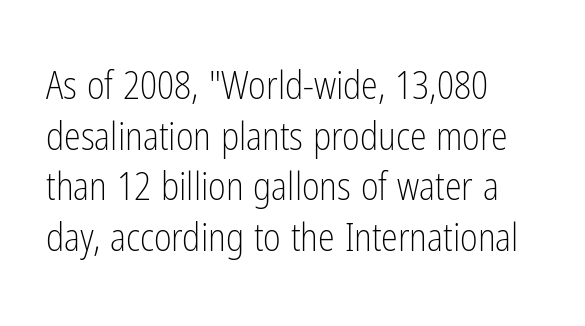
{"serif": "no", "italic": "no", "bold": "no", "weight": "light", "width": "condensed", "stroke_contrast": "low", "x_height": "medium", "monospaced": "no", "underline": "no", "align": "left", "line_spacing": "normal", "line_spacing_ratio": 1.33, "letter_spacing": "normal", "letter_spacing_em": 0.0, "glyph_px": 38}
